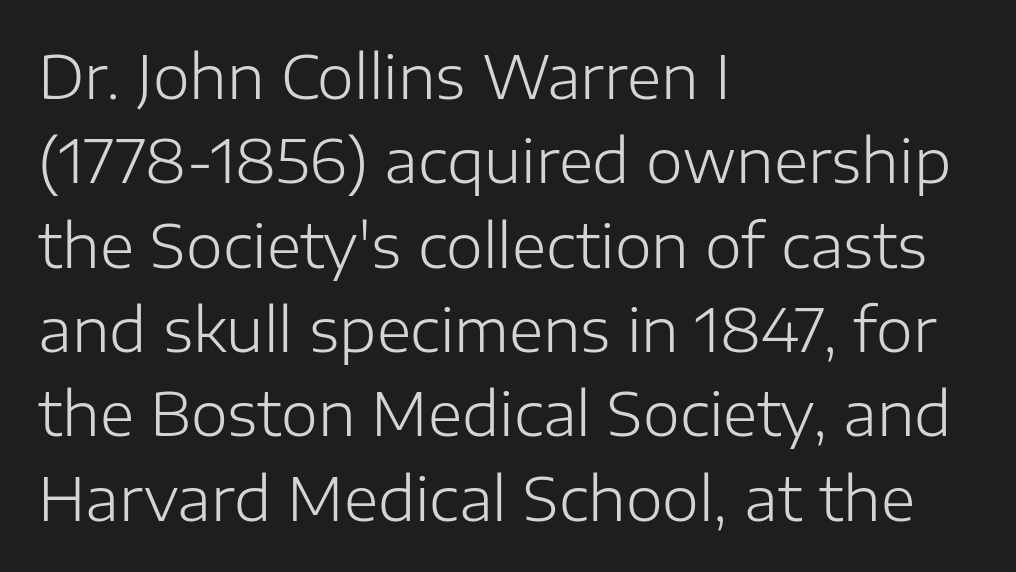
{"serif": "no", "italic": "no", "bold": "no", "weight": "light", "width": "normal", "stroke_contrast": "low", "x_height": "medium", "monospaced": "no", "underline": "no", "align": "left", "line_spacing": "normal", "line_spacing_ratio": 1.43, "letter_spacing": "normal", "letter_spacing_em": 0.0, "glyph_px": 59}
